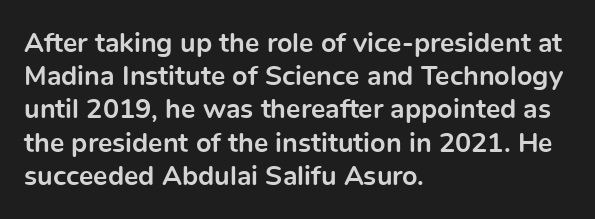
Q: Is the text bold? A: Yes.
Q: Is the text italic (slanted)? A: No, it is upright.
Q: Is the text underlined? A: No.
Q: How is the paragraph aligned? A: Left-aligned.
Q: Is the spacing between letters normal or unusually wide? A: Normal.
